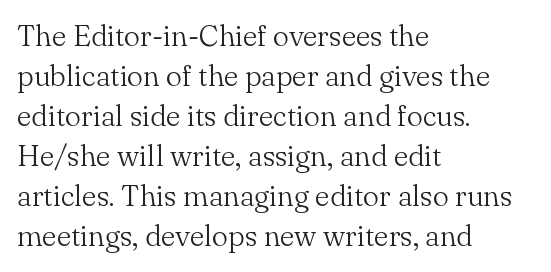
The image shows 29 px light serif type, upright; set left-aligned, normal line spacing (1.38x), normal letter spacing, not underlined; medium stroke contrast and a small x-height.
